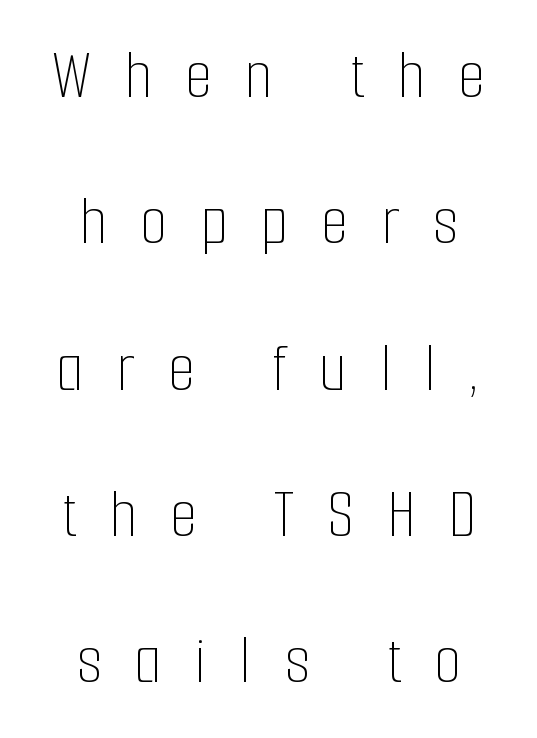
The image shows 71 px thin, condensed type, upright; set centered, loose line spacing (2.06x), unusually wide letter spacing (+0.46 em), not underlined; low stroke contrast and a medium x-height.
